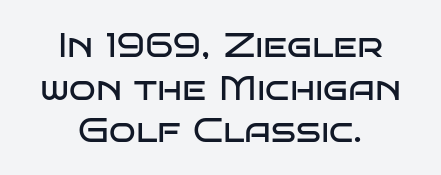
Q: Is the text bold? A: No.
Q: Is the text italic (slanted)? A: No, it is upright.
Q: Is the typeface a serif or a sans-serif typeface? A: Sans-serif.
Q: Is the text underlined? A: No.
Q: How is the paragraph aligned? A: Centered.
Q: Is the spacing between letters normal or unusually wide? A: Normal.
Q: Width (condensed, normal, or wide)? A: Wide.
Q: Stroke contrast? A: Low.
Q: x-height? A: Large.
Q: Monospaced? A: No.
